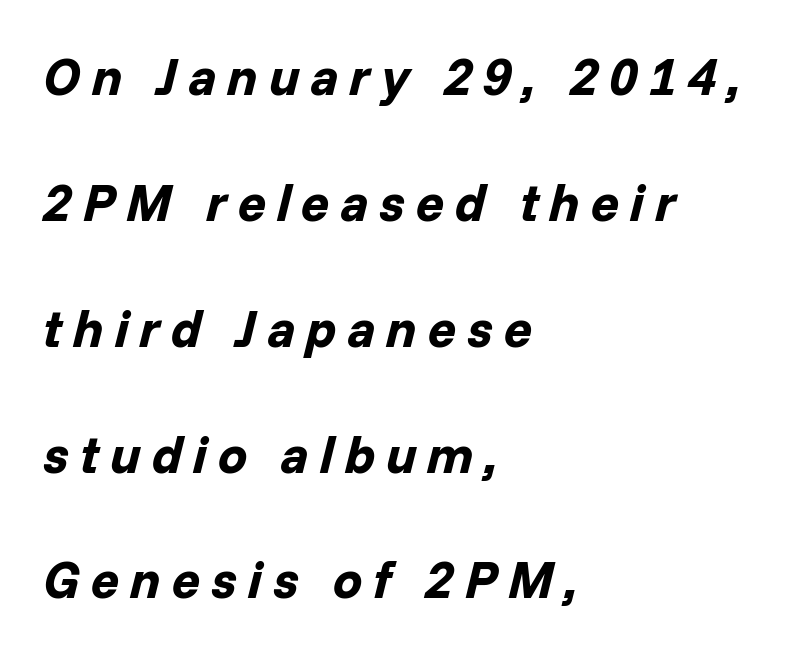
Q: Is the text bold? A: Yes.
Q: Is the text italic (slanted)? A: Yes, it leans right by about 14 degrees.
Q: Is the text underlined? A: No.
Q: How is the paragraph aligned? A: Left-aligned.
Q: Is the spacing between letters normal or unusually wide? A: Unusually wide.
Q: Is the spacing between lines tight, normal or loose? A: Loose.
Q: Width (condensed, normal, or wide)? A: Normal.
Q: Stroke contrast? A: Low.
Q: x-height? A: Medium.
Q: Monospaced? A: No.
